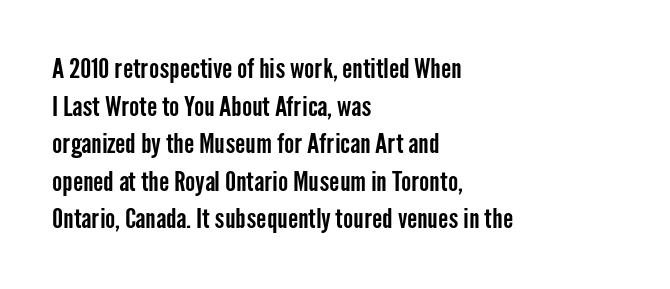
Q: Is the text italic (slanted)? A: No, it is upright.
Q: Is the text underlined? A: No.
Q: How is the paragraph aligned? A: Left-aligned.
Q: Is the spacing between letters normal or unusually wide? A: Normal.
Q: Is the spacing between lines tight, normal or loose? A: Normal.
